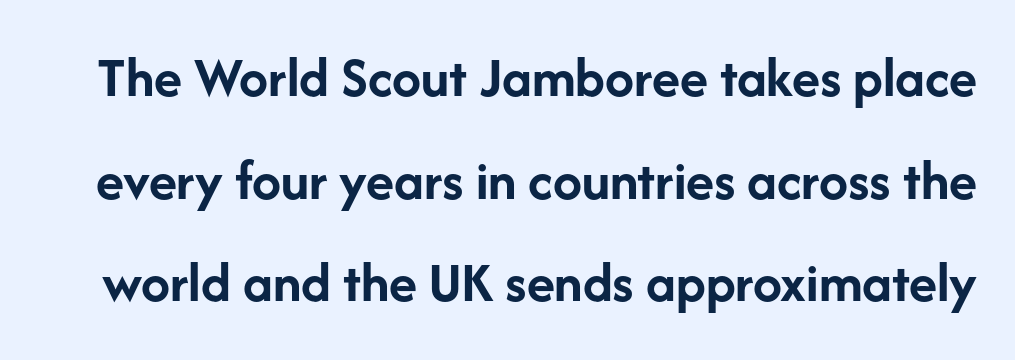
It's the straight-up-and-down kind of type. Nobody touched the tracking dial on this one. These lines are rendered in a variable-pitch font. Strokes here are thick enough to call this a true bold.
